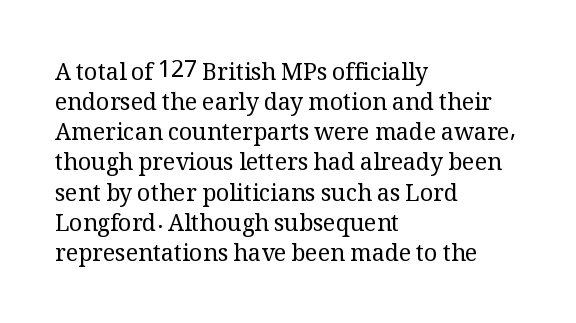
{"italic": "no", "bold": "no", "underline": "no", "align": "left", "line_spacing": "normal", "line_spacing_ratio": 1.31, "letter_spacing": "normal", "letter_spacing_em": 0.0, "glyph_px": 23}
